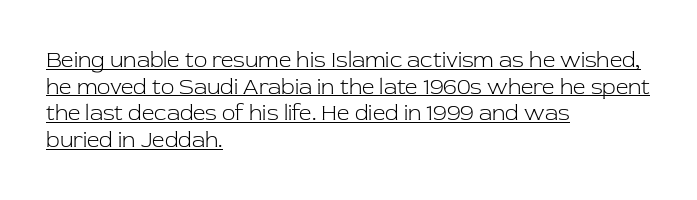
Posture: vertical. Leftover space on each line is placed entirely after the last word. In terms of letterspacing, this is plain default setting. Beneath each row of characters lies a ruled line.
